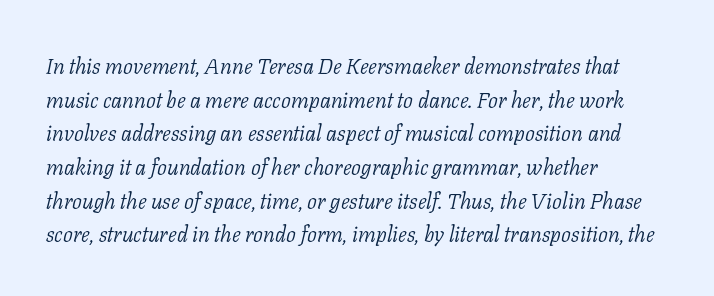
Q: Is the text bold? A: No.
Q: Is the text italic (slanted)? A: Yes, it leans right by about 11 degrees.
Q: Is the text underlined? A: No.
Q: How is the paragraph aligned? A: Left-aligned.
Q: Is the spacing between letters normal or unusually wide? A: Normal.
Q: Is the spacing between lines tight, normal or loose? A: Normal.
